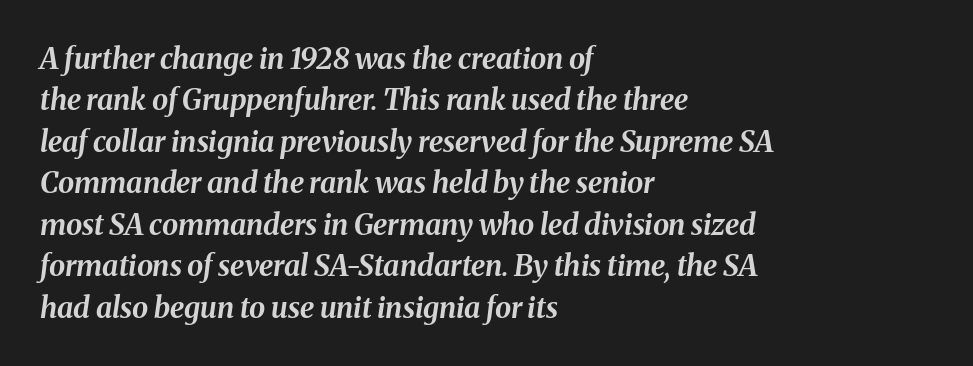
{"italic": "yes", "lean": "right", "slant_degrees": 8, "bold": "yes", "weight": "bold", "width": "normal", "stroke_contrast": "medium", "x_height": "medium", "monospaced": "no", "underline": "no", "align": "left", "line_spacing": "normal", "line_spacing_ratio": 1.43, "letter_spacing": "normal", "letter_spacing_em": 0.0, "glyph_px": 29}
